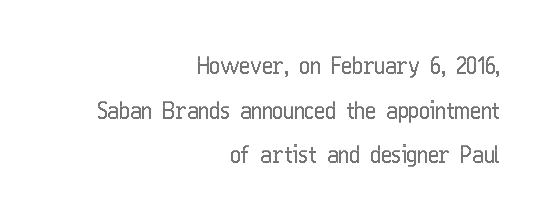
Q: Is the text italic (slanted)? A: No, it is upright.
Q: Is the text underlined? A: No.
Q: How is the paragraph aligned? A: Right-aligned.
Q: Is the spacing between letters normal or unusually wide? A: Normal.
Q: Is the spacing between lines tight, normal or loose? A: Loose.
